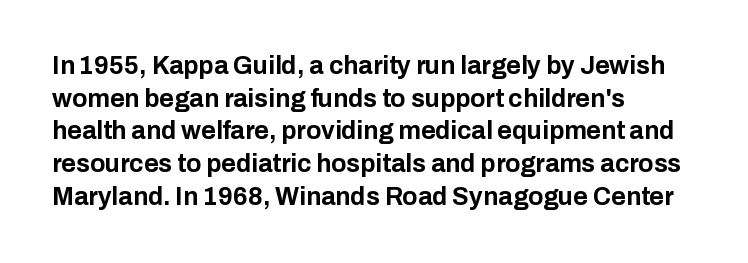
You could call the tracking neutral — neither tight nor loose. Ordinary non-slanted type is in use. Heavy, bold letterforms. Does the copy run flush right? No — it runs flush left. Regular leading.
